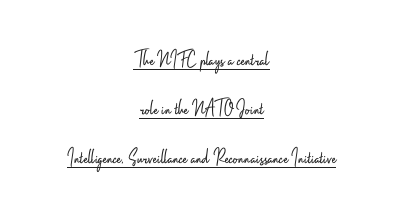
Weight class: somewhere from thin through regular. The passage shown is underscored from start to finish. Typeset on center — no edge is straight. Tracking here is standard; glyphs follow each other at the usual distance. In terms of leading, this rendering errs on the spacious side.
